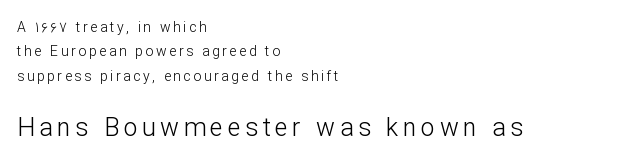
The image shows 25 px text type, upright; set left-aligned, line spacing 1.74x, not underlined; the second (bottom) block is 1.79x larger.
